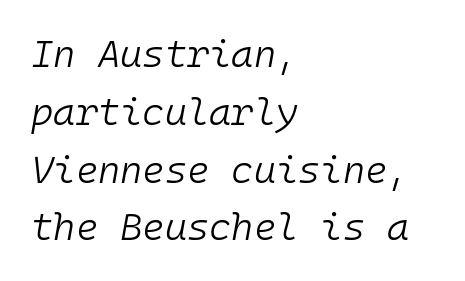
Q: Is the text bold? A: No.
Q: Is the text italic (slanted)? A: Yes, it leans right by about 10 degrees.
Q: Is the text underlined? A: No.
Q: How is the paragraph aligned? A: Left-aligned.
Q: Is the spacing between letters normal or unusually wide? A: Normal.
Q: Is the spacing between lines tight, normal or loose? A: Normal.
Q: Width (condensed, normal, or wide)? A: Normal.
Q: Stroke contrast? A: Low.
Q: x-height? A: Medium.
Q: Monospaced? A: Yes.
